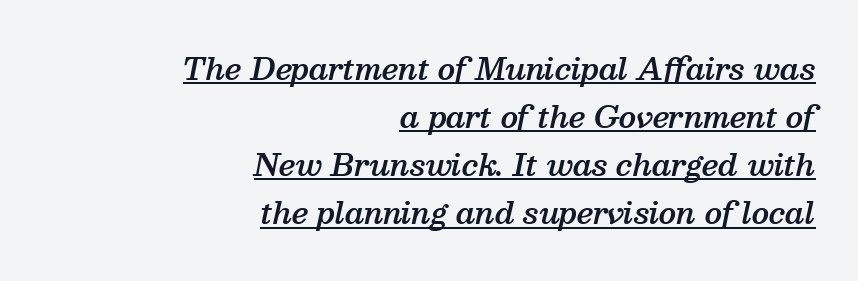
Q: Is the text bold? A: Semi-bold.
Q: Is the text italic (slanted)? A: Yes, it leans right by about 13 degrees.
Q: Is the typeface a serif or a sans-serif typeface? A: Serif.
Q: Is the text underlined? A: Yes.
Q: How is the paragraph aligned? A: Right-aligned.
Q: Is the spacing between letters normal or unusually wide? A: Normal.
Q: Is the spacing between lines tight, normal or loose? A: Normal.
Q: Width (condensed, normal, or wide)? A: Normal.
Q: Stroke contrast? A: Medium.
Q: x-height? A: Medium.
Q: Monospaced? A: No.
